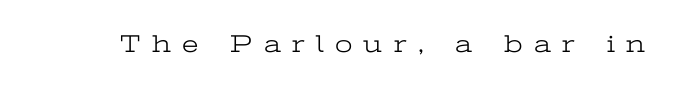
{"italic": "no", "bold": "no", "underline": "no", "letter_spacing": "wide", "letter_spacing_em": 0.45, "glyph_px": 25}
